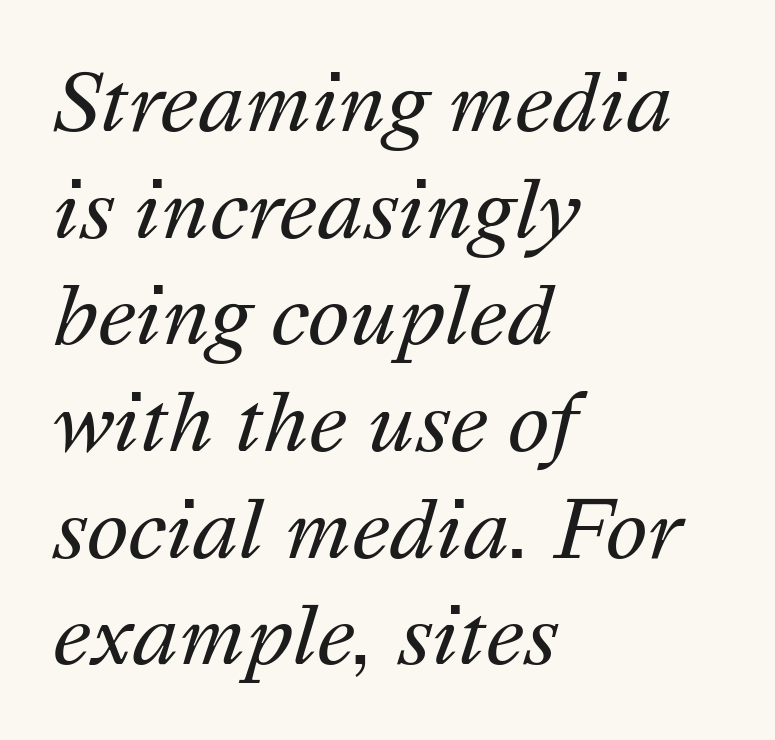
Any mark beneath the type? The region is blank. You can tell it's italic because the verticals aren't actually vertical. Character widths vary here, with narrow letters taking less room than wide ones. Letters have the restrained weight of plain body copy at most.
